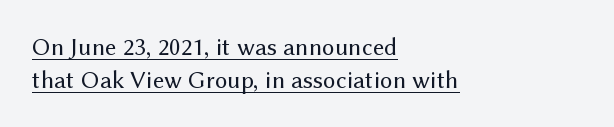
Is the letter spacing exaggerated? No — it looks like the ordinary default. Designer's note — italics off, roman on. Students, observe: this is what conventionally led text looks like. Layout note: lines flush left. Glance below the letters and you will spot a drawn line. Stems and bowls with no extra thickness — not bold.
